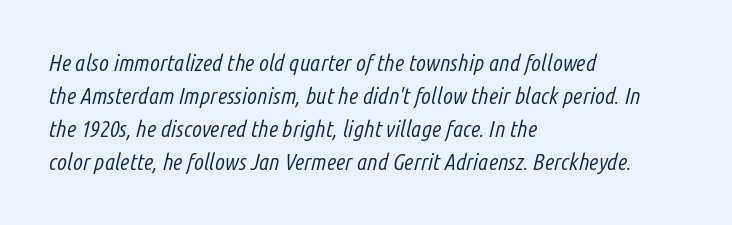
The image shows 23 px text type, italic (leaning right); set left-aligned, normal line spacing (1.43x), normal letter spacing, not underlined.
